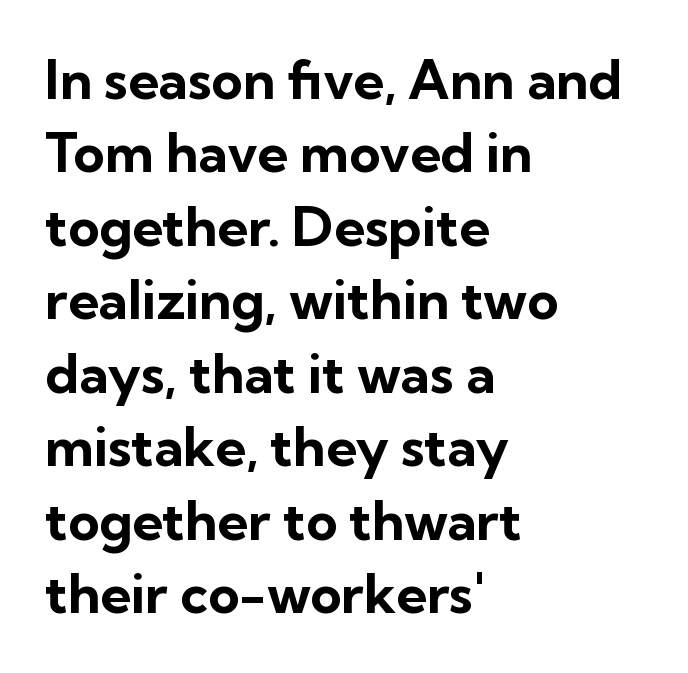
The image shows 54 px bold sans-serif type, upright; set left-aligned, normal line spacing (1.36x), normal letter spacing, not underlined; low stroke contrast and a medium x-height.
